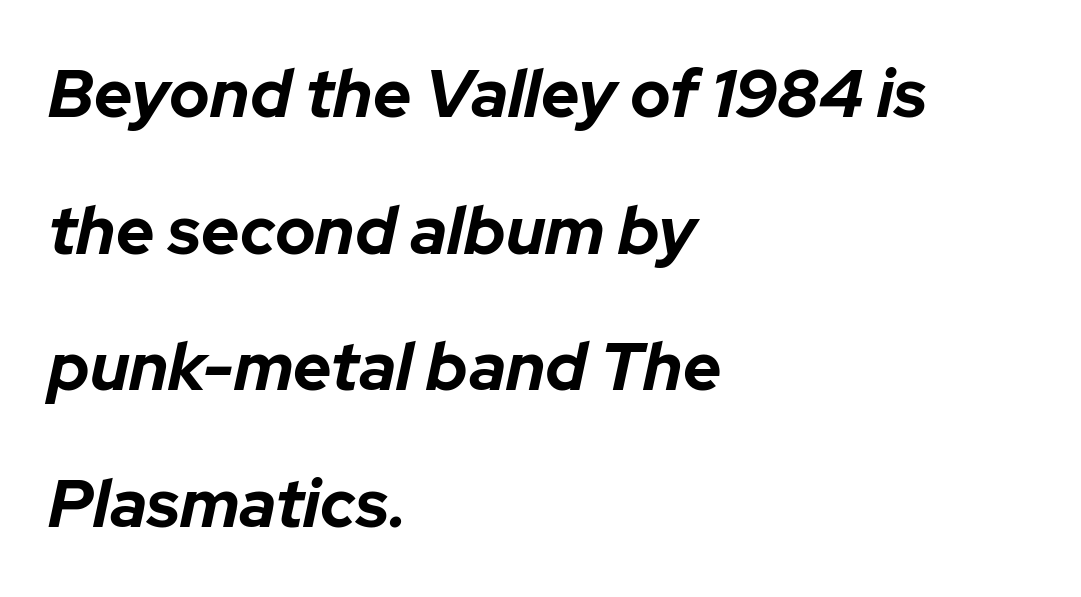
The image shows 67 px bold type, italic (leaning right); set left-aligned, loose line spacing (2.04x), normal letter spacing, not underlined; low stroke contrast and a medium x-height.
